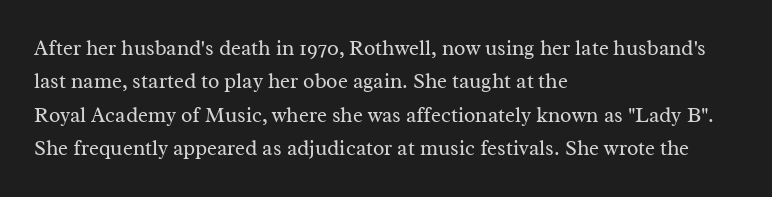
How would I describe the line gaps? Plain and ordinary. Weight: in the light-to-regular range. The type is set solid horizontally, with unmodified tracking. The lines are quadded left.
